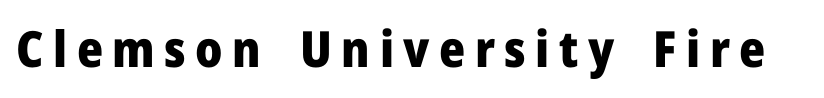
Q: Is the text bold? A: Yes.
Q: Is the text italic (slanted)? A: No, it is upright.
Q: Is the typeface a serif or a sans-serif typeface? A: Sans-serif.
Q: Is the text underlined? A: No.
Q: Width (condensed, normal, or wide)? A: Normal.
Q: Stroke contrast? A: Low.
Q: x-height? A: Medium.
Q: Monospaced? A: No.
